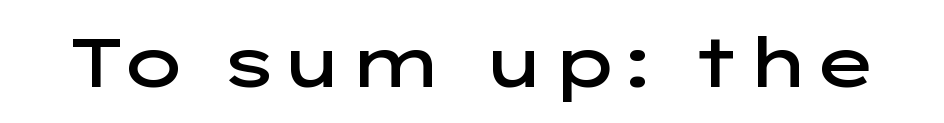
{"serif": "no", "italic": "no", "bold": "semi", "weight": "semibold", "width": "wide", "stroke_contrast": "low", "x_height": "medium", "monospaced": "no", "underline": "no", "letter_spacing": "normal", "letter_spacing_em": 0.0, "glyph_px": 69}
